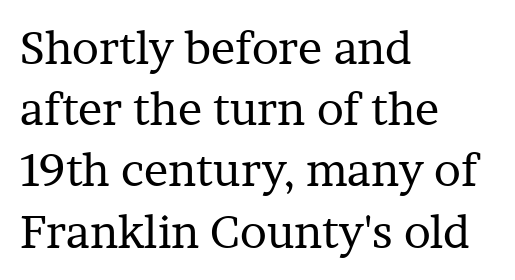
The letters sit at their default tracking, neither squeezed nor spread. Is there any slant? The stems are plumb. The face used here is proportionally spaced, like ordinary book or web type. The glyphs in this specimen are seriffed.
